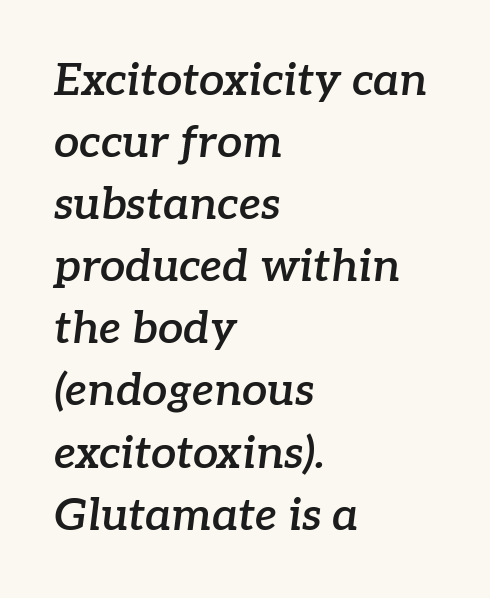
Q: Is the text bold? A: Semi-bold.
Q: Is the text italic (slanted)? A: Yes, it leans right by about 7 degrees.
Q: Is the typeface a serif or a sans-serif typeface? A: Serif.
Q: Is the text underlined? A: No.
Q: How is the paragraph aligned? A: Left-aligned.
Q: Is the spacing between letters normal or unusually wide? A: Normal.
Q: Is the spacing between lines tight, normal or loose? A: Normal.
Q: Width (condensed, normal, or wide)? A: Normal.
Q: Stroke contrast? A: Low.
Q: x-height? A: Medium.
Q: Monospaced? A: No.
